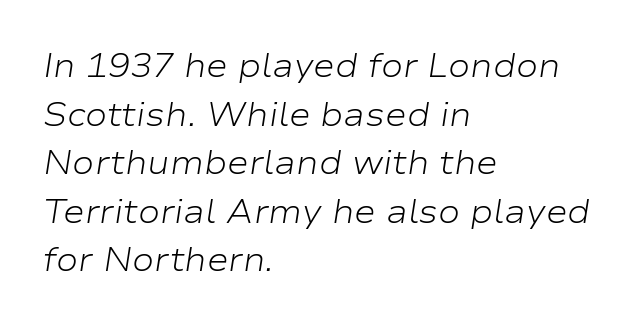
The image shows 33 px light, wide type, italic (leaning right); set left-aligned, normal line spacing (1.47x), normal letter spacing, not underlined; low stroke contrast and a medium x-height.
